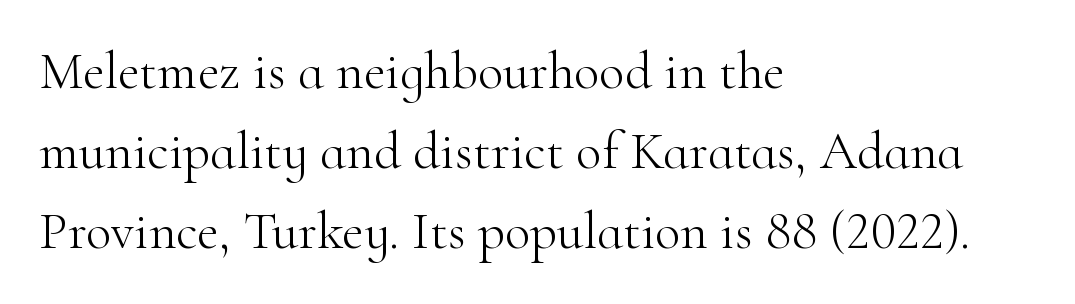
No extra tracking has been applied to these lines. This rendering employs a face with finishing strokes, i.e., a serif. The passage shown is not underscored anywhere. The letters advance in unequal steps, a hallmark of proportional type. Regular leading. Is there any slant? The stems are plumb.
